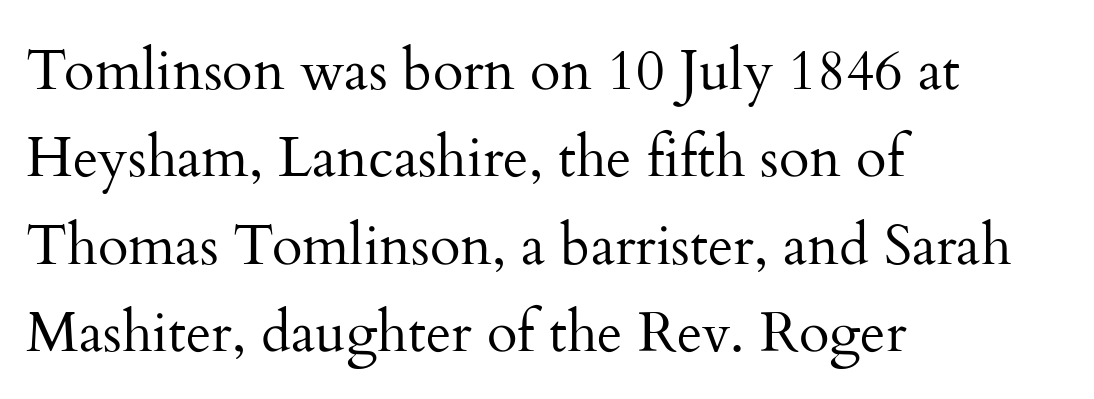
{"serif": "yes", "italic": "no", "bold": "no", "weight": "regular", "width": "normal", "stroke_contrast": "medium", "x_height": "small", "monospaced": "no", "underline": "no", "align": "left", "line_spacing": "normal", "line_spacing_ratio": 1.56, "letter_spacing": "normal", "letter_spacing_em": 0.0, "glyph_px": 56}
